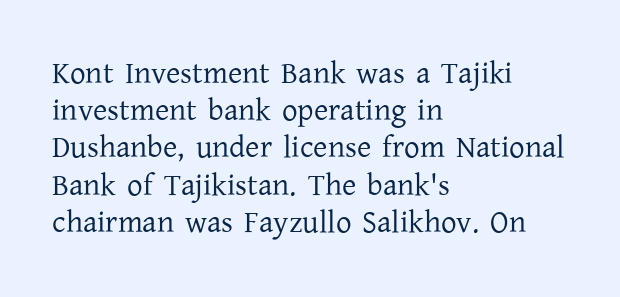
Q: Is the text bold? A: No.
Q: Is the text italic (slanted)? A: No, it is upright.
Q: Is the typeface a serif or a sans-serif typeface? A: Serif.
Q: Is the text underlined? A: No.
Q: How is the paragraph aligned? A: Left-aligned.
Q: Is the spacing between letters normal or unusually wide? A: Normal.
Q: Width (condensed, normal, or wide)? A: Normal.
Q: Stroke contrast? A: Low.
Q: x-height? A: Medium.
Q: Monospaced? A: No.
